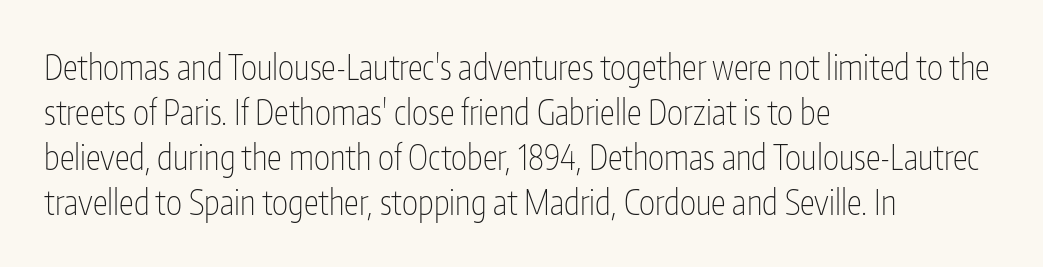
Q: Is the text bold? A: No.
Q: Is the text italic (slanted)? A: No, it is upright.
Q: Is the typeface a serif or a sans-serif typeface? A: Sans-serif.
Q: Is the text underlined? A: No.
Q: How is the paragraph aligned? A: Left-aligned.
Q: Is the spacing between letters normal or unusually wide? A: Normal.
Q: Is the spacing between lines tight, normal or loose? A: Normal.
Q: Width (condensed, normal, or wide)? A: Condensed.
Q: Stroke contrast? A: Low.
Q: x-height? A: Medium.
Q: Monospaced? A: No.
